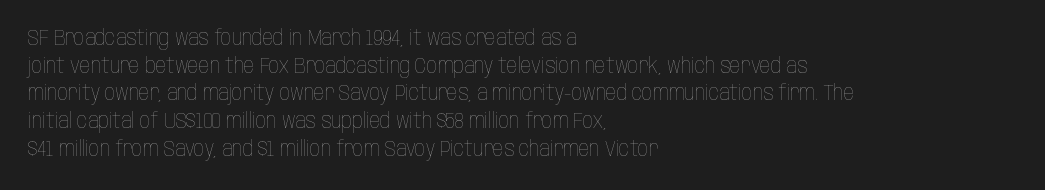
Every stem runs plumb, perpendicular to the baseline. Leftover space on each line is placed entirely after the last word. Check the space under the baseline: it is left empty. This reads as an unemphasized weight, regular at the heaviest. Caption: standard tracking, unaltered.
